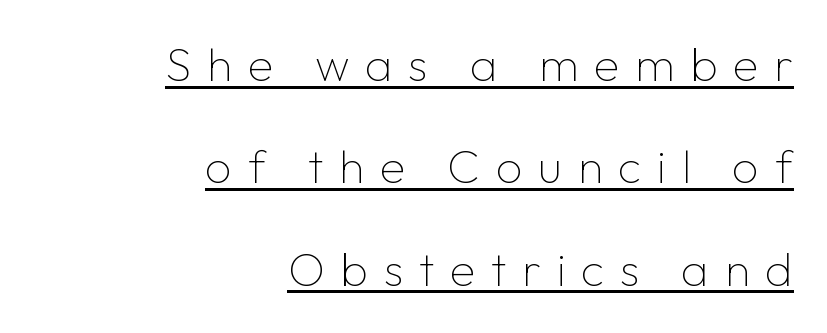
Q: Is the text bold? A: No.
Q: Is the text italic (slanted)? A: No, it is upright.
Q: Is the typeface a serif or a sans-serif typeface? A: Sans-serif.
Q: Is the text underlined? A: Yes.
Q: How is the paragraph aligned? A: Right-aligned.
Q: Is the spacing between letters normal or unusually wide? A: Unusually wide.
Q: Is the spacing between lines tight, normal or loose? A: Loose.
Q: Width (condensed, normal, or wide)? A: Normal.
Q: Stroke contrast? A: Low.
Q: x-height? A: Medium.
Q: Monospaced? A: No.
